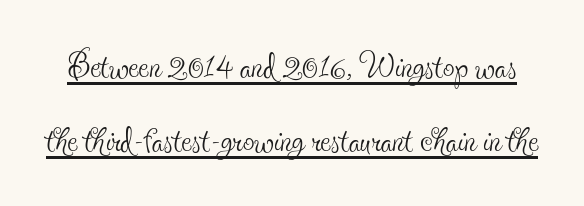
The image shows 46 px thin, condensed serif type; set normal line spacing (1.61x), normal letter spacing, underlined; a small x-height.
